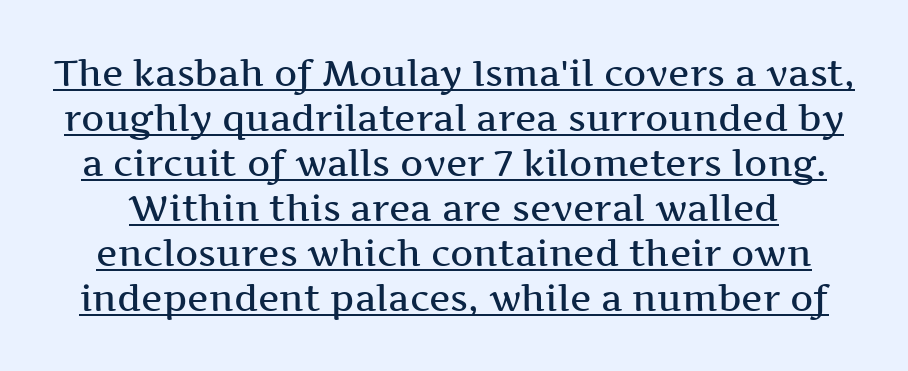
The image shows 36 px semibold, wide serif type, upright; set normal line spacing (1.25x), normal letter spacing, underlined; medium stroke contrast and a medium x-height.
